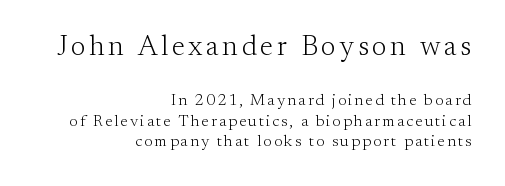
The initial chunk of copy outweighs the following chunk in type size. Little horizontal feet cap the strokes, marking this as serif type. Evenly set lines give the paragraph a standard silhouette. The axis of the letterforms is exactly vertical.
